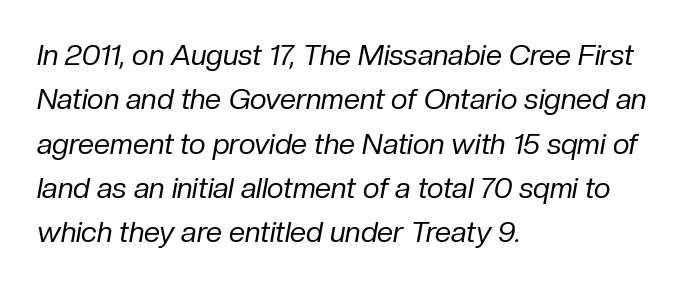
{"italic": "yes", "lean": "right", "slant_degrees": 10, "bold": "no", "weight": "regular", "width": "normal", "stroke_contrast": "low", "x_height": "medium", "monospaced": "no", "underline": "no", "align": "left", "line_spacing": "normal", "line_spacing_ratio": 1.53, "letter_spacing": "normal", "letter_spacing_em": 0.0, "glyph_px": 29}
